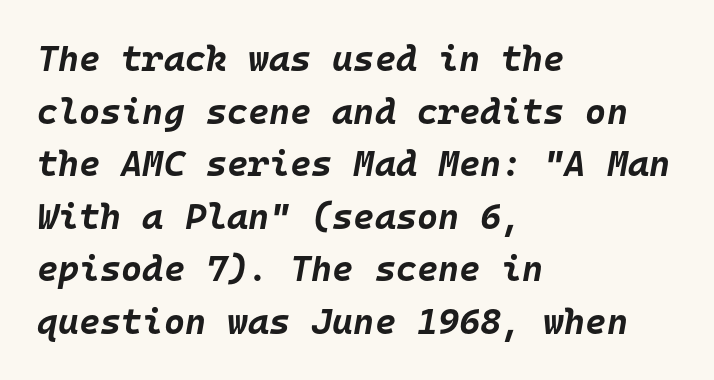
{"italic": "yes", "lean": "right", "slant_degrees": 10, "bold": "yes", "weight": "bold", "width": "normal", "stroke_contrast": "low", "x_height": "large", "monospaced": "yes", "underline": "no", "align": "left", "line_spacing": "normal", "line_spacing_ratio": 1.46, "letter_spacing": "normal", "letter_spacing_em": 0.0, "glyph_px": 36}
